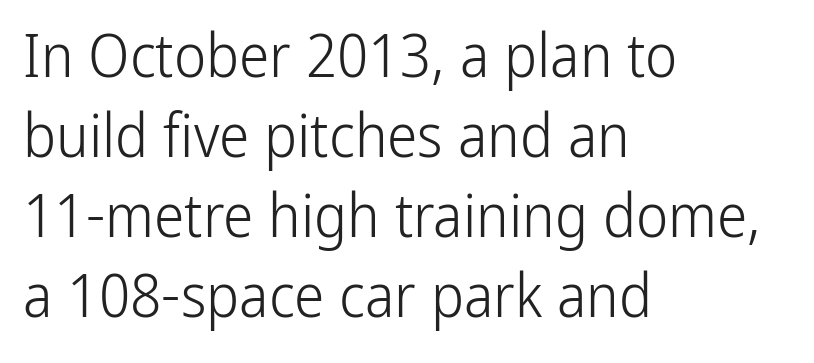
The image shows 61 px light, condensed sans-serif type, upright; set left-aligned, normal line spacing (1.31x), normal letter spacing, not underlined; low stroke contrast and a medium x-height.
